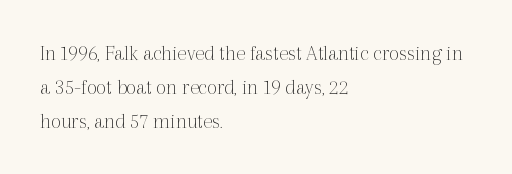
Q: Is the text bold? A: No.
Q: Is the text italic (slanted)? A: No, it is upright.
Q: Is the text underlined? A: No.
Q: How is the paragraph aligned? A: Left-aligned.
Q: Is the spacing between letters normal or unusually wide? A: Normal.
Q: Is the spacing between lines tight, normal or loose? A: Normal.
